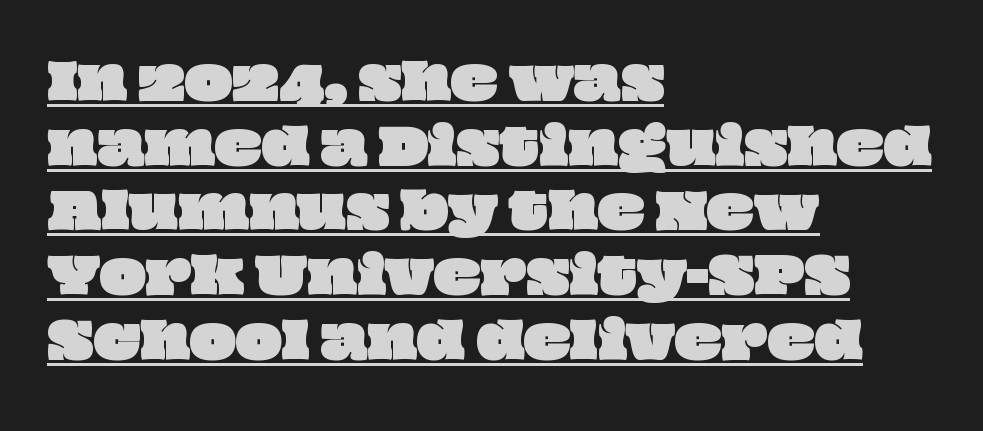
Q: Is the text underlined? A: Yes.
Q: How is the paragraph aligned? A: Left-aligned.
Q: Is the spacing between letters normal or unusually wide? A: Normal.
Q: Is the spacing between lines tight, normal or loose? A: Normal.
Q: Width (condensed, normal, or wide)? A: Wide.
Q: Stroke contrast? A: Low.
Q: x-height? A: Large.
Q: Monospaced? A: No.
